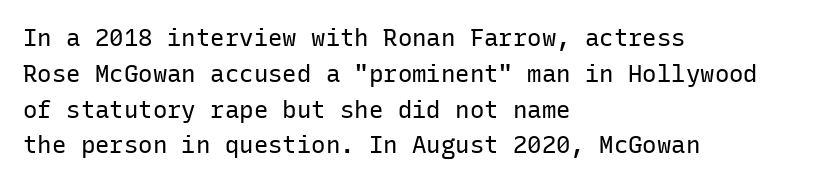
{"italic": "no", "bold": "no", "underline": "no", "align": "left", "line_spacing": "normal", "line_spacing_ratio": 1.49, "letter_spacing": "normal", "letter_spacing_em": 0.0, "glyph_px": 24}
